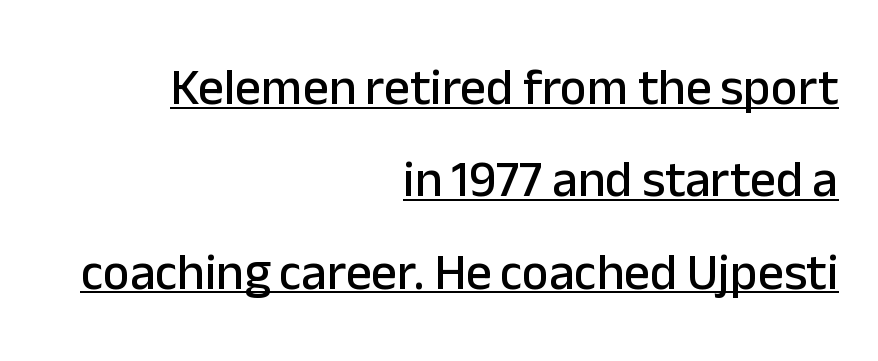
{"serif": "no", "italic": "no", "width": "normal", "stroke_contrast": "low", "x_height": "medium", "monospaced": "no", "underline": "yes", "align": "right", "line_spacing_ratio": 1.81, "letter_spacing": "normal", "letter_spacing_em": 0.0, "glyph_px": 51}
